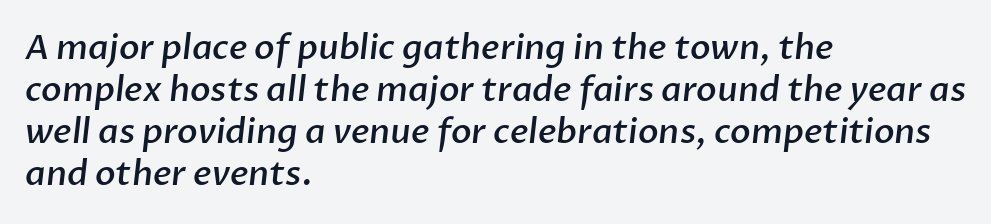
Q: Is the text bold? A: Semi-bold.
Q: Is the typeface a serif or a sans-serif typeface? A: Sans-serif.
Q: Is the text underlined? A: No.
Q: How is the paragraph aligned? A: Left-aligned.
Q: Is the spacing between letters normal or unusually wide? A: Normal.
Q: Width (condensed, normal, or wide)? A: Normal.
Q: Stroke contrast? A: Low.
Q: x-height? A: Medium.
Q: Monospaced? A: No.
